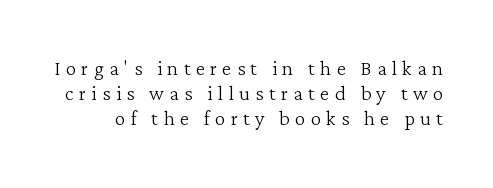
Q: Is the text bold? A: No.
Q: Is the text italic (slanted)? A: No, it is upright.
Q: Is the text underlined? A: No.
Q: Is the spacing between letters normal or unusually wide? A: Unusually wide.
Q: Is the spacing between lines tight, normal or loose? A: Tight.
